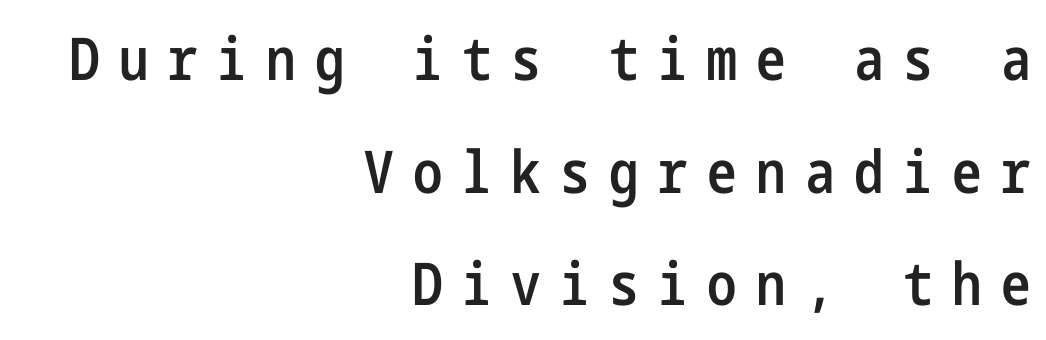
The image shows 59 px semibold, condensed sans-serif type, upright; set right-aligned, loose line spacing (1.91x), unusually wide letter spacing (+0.33 em), not underlined; low stroke contrast and a medium x-height.
